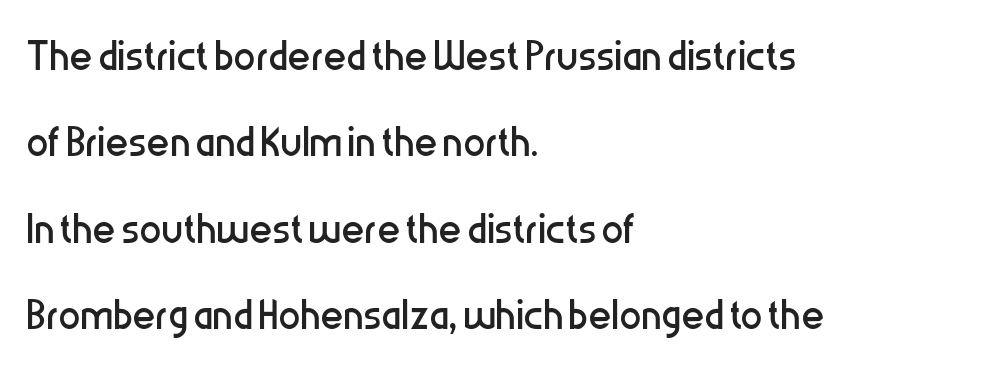
The image shows 55 px regular-weight, condensed sans-serif type, upright; set left-aligned, normal line spacing (1.57x), normal letter spacing, not underlined; low stroke contrast and a medium x-height.
